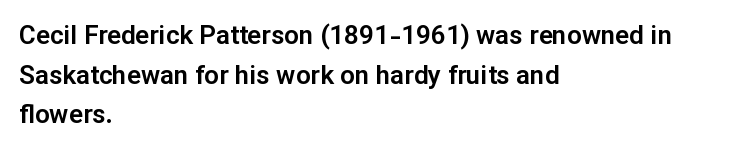
{"italic": "no", "underline": "no", "align": "left", "line_spacing": "normal", "line_spacing_ratio": 1.52, "letter_spacing": "normal", "letter_spacing_em": 0.0, "glyph_px": 26}
